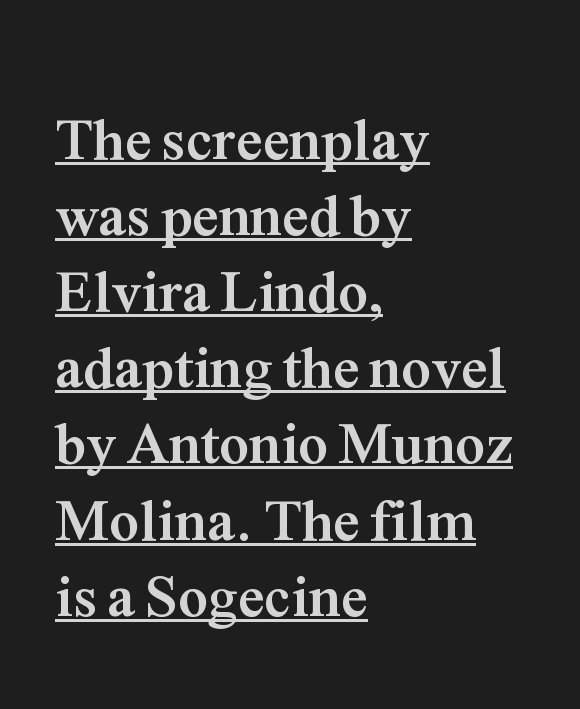
The image shows 59 px semibold serif type, upright; set left-aligned, normal line spacing (1.29x), normal letter spacing, underlined; medium stroke contrast and a medium x-height.
